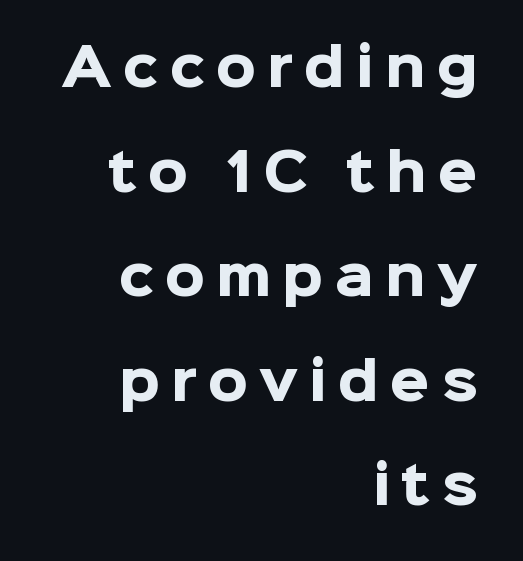
The line texture is sparse and dotted thanks to wide tracking. Nothing sits at the stroke ends, so this counts as sans-serif. The letters advance in unequal steps, a hallmark of proportional type. The foot of each line stays bare and open.
